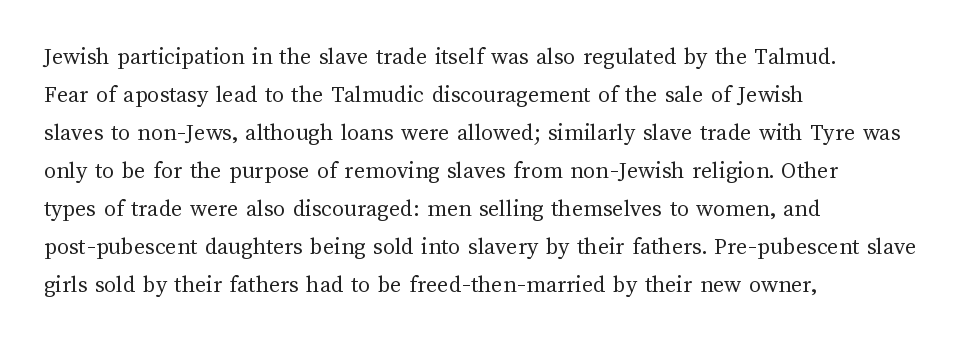
{"italic": "no", "bold": "no", "underline": "no", "align": "left", "line_spacing": "normal", "line_spacing_ratio": 1.58, "letter_spacing": "normal", "letter_spacing_em": 0.0, "glyph_px": 24}
